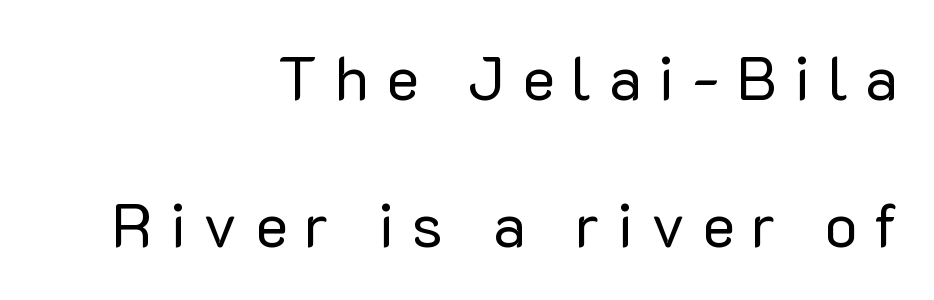
{"serif": "no", "italic": "no", "bold": "no", "weight": "regular", "width": "normal", "stroke_contrast": "low", "x_height": "medium", "monospaced": "no", "underline": "no", "align": "right", "line_spacing": "loose", "line_spacing_ratio": 2.41, "letter_spacing": "wide", "letter_spacing_em": 0.28, "glyph_px": 61}
